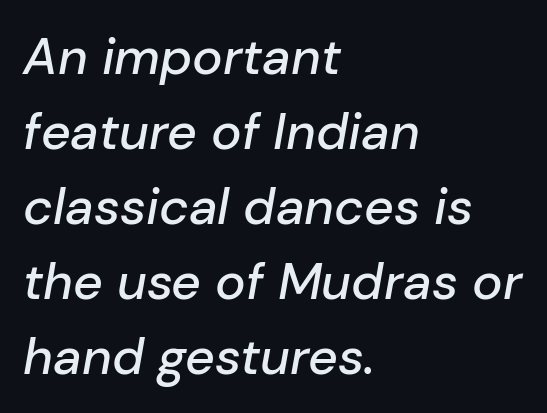
The image shows 51 px text type, italic (leaning right); set left-aligned, normal line spacing (1.47x), normal letter spacing, not underlined; low stroke contrast and a medium x-height.
